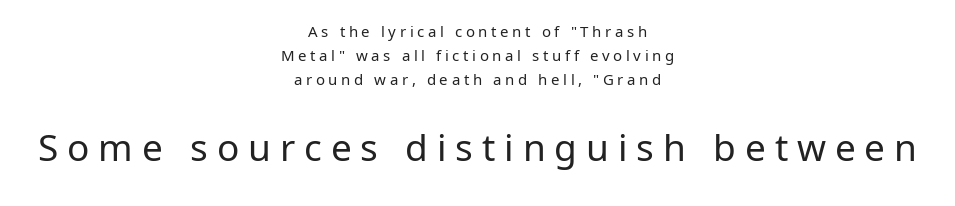
{"serif": "no", "italic": "no", "bold": "no", "weight": "regular", "width": "normal", "stroke_contrast": "low", "x_height": "medium", "monospaced": "no", "underline": "no", "align": "center", "line_spacing": "normal", "line_spacing_ratio": 1.59, "letter_spacing": "wide", "letter_spacing_em": 0.24, "larger_block": "second", "size_ratio": 2.47, "glyph_px": 37}
